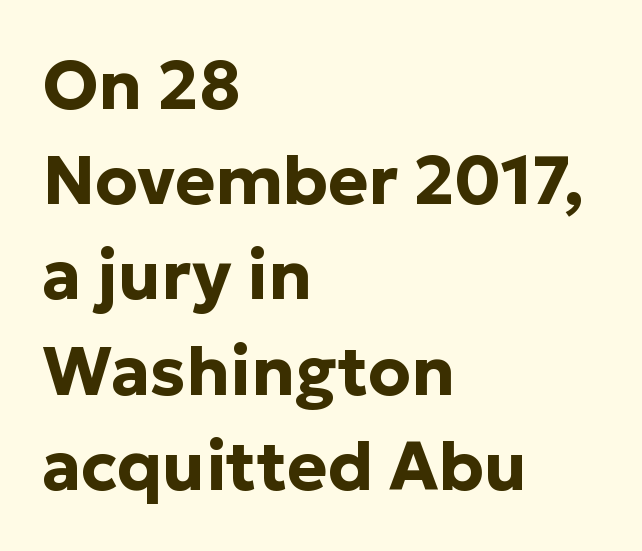
{"serif": "no", "italic": "no", "bold": "yes", "weight": "bold", "width": "normal", "stroke_contrast": "low", "x_height": "medium", "monospaced": "no", "underline": "no", "align": "left", "line_spacing": "normal", "line_spacing_ratio": 1.4, "letter_spacing": "normal", "letter_spacing_em": 0.0, "glyph_px": 68}
